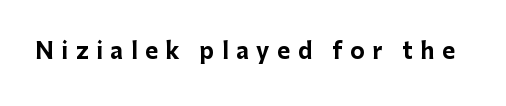
Q: Is the text bold? A: Yes.
Q: Is the text italic (slanted)? A: No, it is upright.
Q: Is the text underlined? A: No.
Q: Is the spacing between letters normal or unusually wide? A: Unusually wide.
